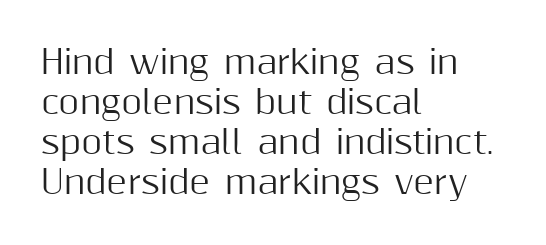
The image shows 32 px sans-serif type, upright; set left-aligned, normal line spacing (1.25x), normal letter spacing, not underlined; medium stroke contrast and a medium x-height.
